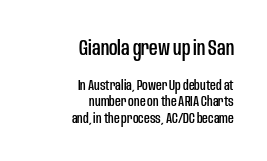
Q: Is the text italic (slanted)? A: No, it is upright.
Q: Is the text underlined? A: No.
Q: How is the paragraph aligned? A: Right-aligned.
Q: Is the spacing between letters normal or unusually wide? A: Normal.
Q: Which block of text is set in a larger size, the first (top) or the second (bottom)? A: The first (top) one.
